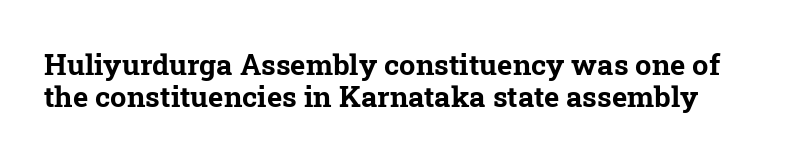
This rendering employs a face with finishing strokes, i.e., a serif. Think of a printed novel: that variable character pitch is what you see here. There is no visible air inserted between adjacent glyphs. Caption: bold face, heavy strokes. Clear beneath every line of the passage.
